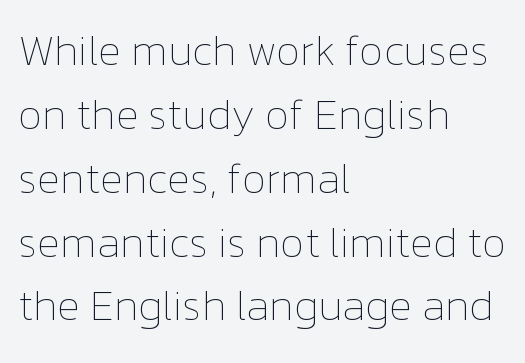
{"italic": "no", "bold": "no", "weight": "thin", "width": "normal", "stroke_contrast": "low", "x_height": "medium", "monospaced": "no", "underline": "no", "align": "left", "line_spacing": "normal", "line_spacing_ratio": 1.52, "letter_spacing": "normal", "letter_spacing_em": 0.0, "glyph_px": 42}
